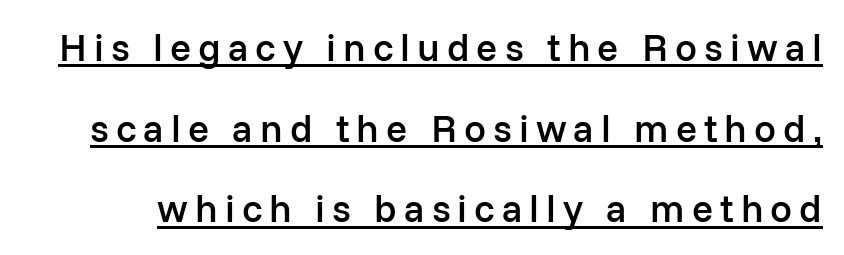
{"serif": "no", "italic": "no", "bold": "semi", "weight": "semibold", "width": "normal", "stroke_contrast": "low", "x_height": "medium", "monospaced": "no", "underline": "yes", "line_spacing": "loose", "line_spacing_ratio": 2.07, "glyph_px": 39}
